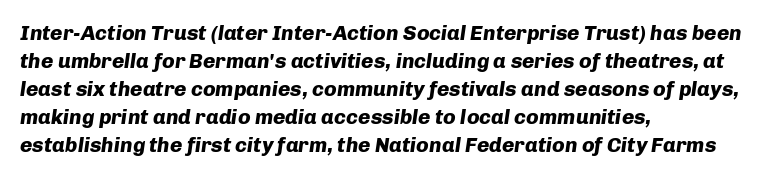
Notice how thick the strokes are: this is what a full bold looks like. This sample keeps an unexceptional amount of space between lines. Underlining? Definitely not there. Characters follow at the spacing the type designer built in. If you drew a ruler down the left edge, every line would touch it.
